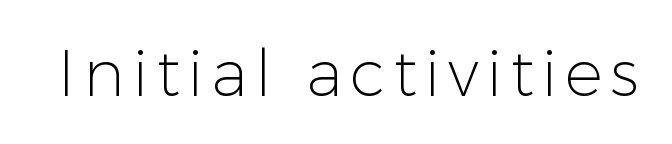
{"serif": "no", "italic": "no", "bold": "no", "weight": "light", "width": "normal", "stroke_contrast": "low", "x_height": "medium", "monospaced": "no", "underline": "no", "glyph_px": 64}
